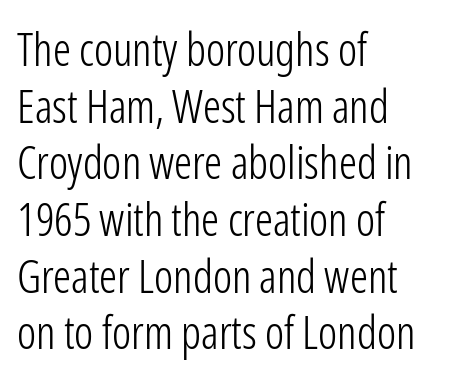
{"serif": "no", "italic": "no", "bold": "no", "weight": "light", "width": "condensed", "stroke_contrast": "low", "x_height": "medium", "monospaced": "no", "underline": "no", "align": "left", "line_spacing": "normal", "line_spacing_ratio": 1.26, "letter_spacing": "normal", "letter_spacing_em": 0.0, "glyph_px": 45}
